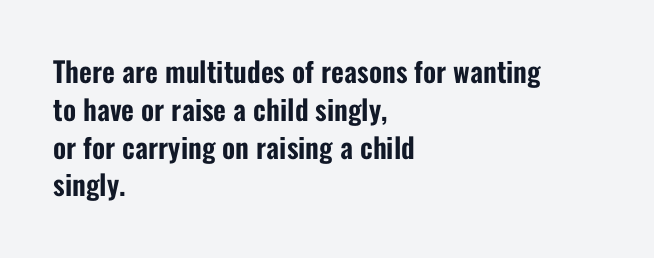
Q: Is the text italic (slanted)? A: No, it is upright.
Q: Is the typeface a serif or a sans-serif typeface? A: Sans-serif.
Q: Is the text underlined? A: No.
Q: How is the paragraph aligned? A: Left-aligned.
Q: Is the spacing between letters normal or unusually wide? A: Normal.
Q: Is the spacing between lines tight, normal or loose? A: Normal.
Q: Width (condensed, normal, or wide)? A: Condensed.
Q: Stroke contrast? A: Low.
Q: x-height? A: Medium.
Q: Monospaced? A: No.
